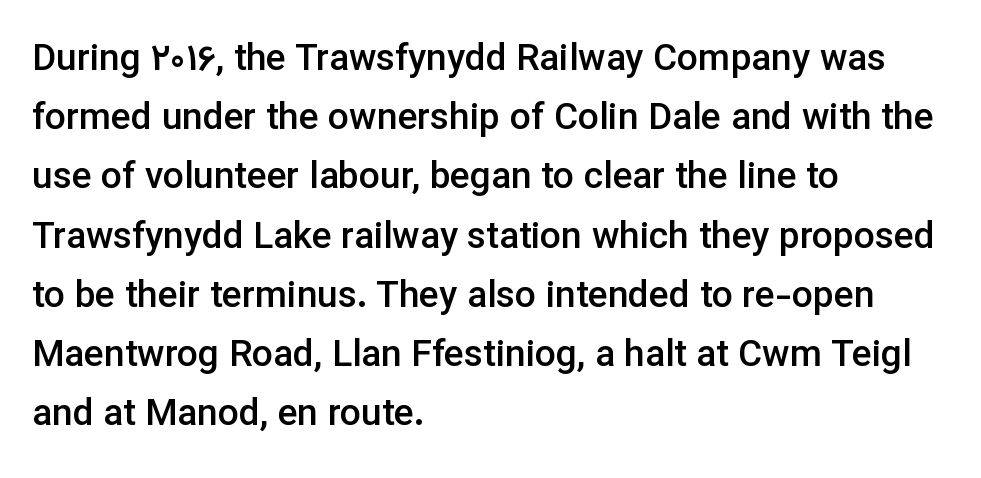
{"serif": "no", "italic": "no", "bold": "semi", "weight": "semibold", "width": "normal", "stroke_contrast": "low", "x_height": "medium", "monospaced": "no", "underline": "no", "align": "left", "line_spacing": "normal", "line_spacing_ratio": 1.6, "letter_spacing": "normal", "letter_spacing_em": 0.0, "glyph_px": 37}
